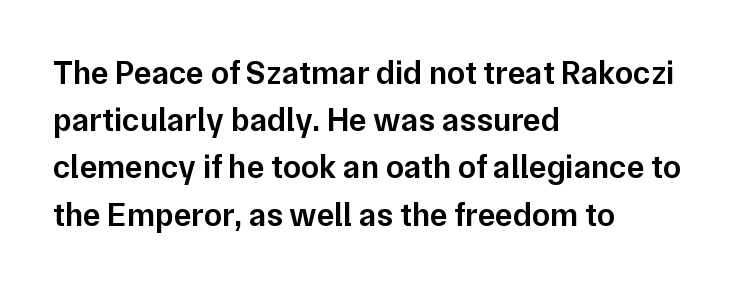
{"serif": "no", "italic": "no", "bold": "semi", "weight": "semibold", "width": "normal", "stroke_contrast": "low", "x_height": "medium", "monospaced": "no", "underline": "no", "align": "left", "line_spacing": "normal", "line_spacing_ratio": 1.43, "letter_spacing": "normal", "letter_spacing_em": 0.0, "glyph_px": 33}
